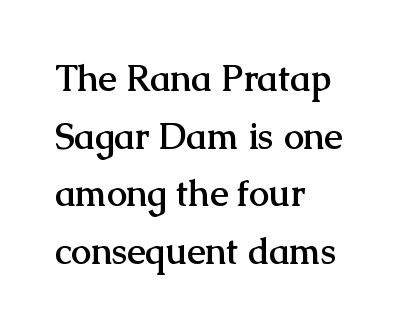
Q: Is the text bold? A: Yes.
Q: Is the text italic (slanted)? A: No, it is upright.
Q: Is the typeface a serif or a sans-serif typeface? A: Serif.
Q: Is the text underlined? A: No.
Q: How is the paragraph aligned? A: Left-aligned.
Q: Is the spacing between letters normal or unusually wide? A: Normal.
Q: Is the spacing between lines tight, normal or loose? A: Normal.
Q: Width (condensed, normal, or wide)? A: Normal.
Q: Stroke contrast? A: Medium.
Q: x-height? A: Medium.
Q: Monospaced? A: No.
